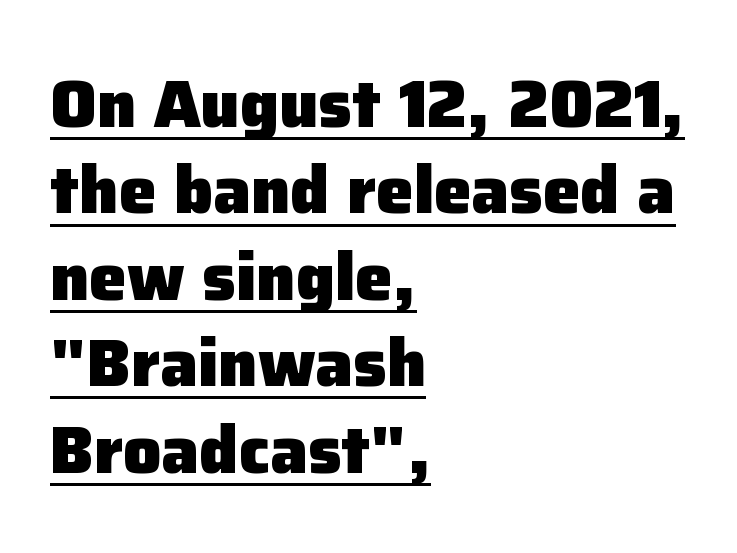
Q: Is the text bold? A: Yes.
Q: Is the text italic (slanted)? A: No, it is upright.
Q: Is the typeface a serif or a sans-serif typeface? A: Sans-serif.
Q: Is the text underlined? A: Yes.
Q: How is the paragraph aligned? A: Left-aligned.
Q: Is the spacing between letters normal or unusually wide? A: Normal.
Q: Is the spacing between lines tight, normal or loose? A: Normal.
Q: Width (condensed, normal, or wide)? A: Normal.
Q: Stroke contrast? A: Low.
Q: x-height? A: Medium.
Q: Monospaced? A: No.
